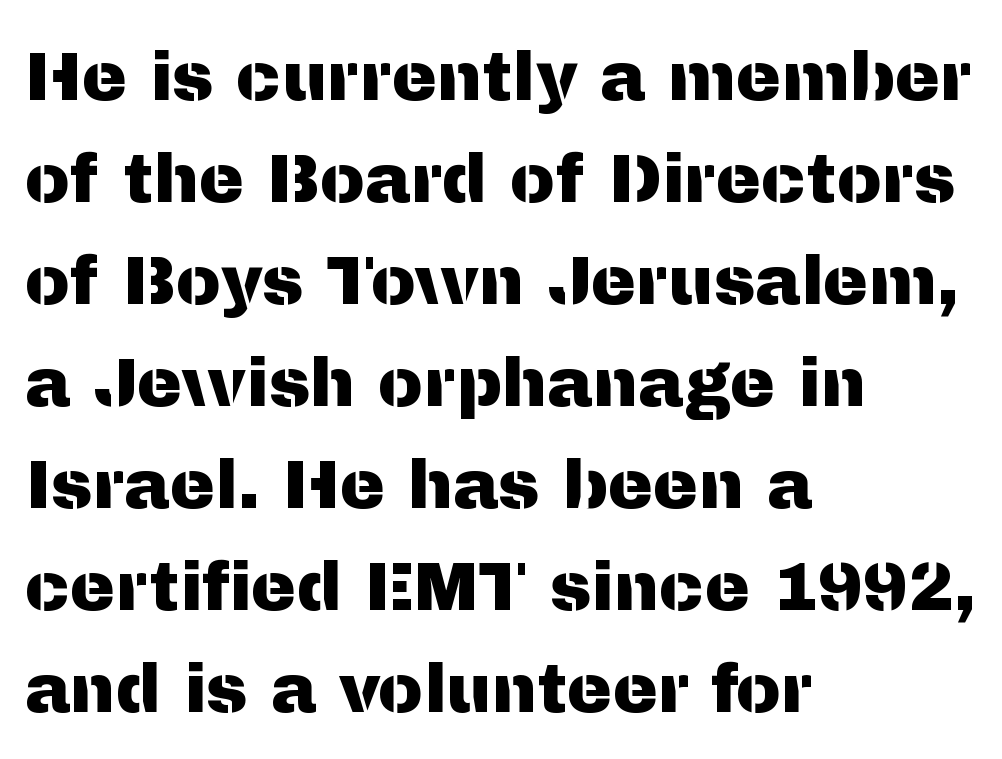
The image shows 68 px sans-serif type, upright; set left-aligned, normal line spacing (1.5x), normal letter spacing, not underlined; medium stroke contrast and a medium x-height.
